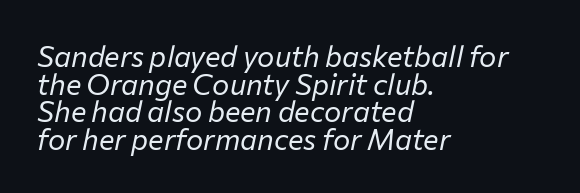
{"italic": "yes", "lean": "right", "slant_degrees": 12, "bold": "no", "weight": "regular", "width": "normal", "stroke_contrast": "low", "x_height": "medium", "monospaced": "no", "underline": "no", "align": "left", "line_spacing": "tight", "line_spacing_ratio": 0.95, "letter_spacing": "normal", "letter_spacing_em": 0.0, "glyph_px": 29}
